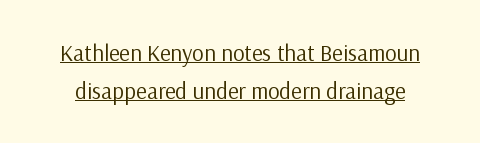
{"italic": "no", "bold": "no", "underline": "yes", "line_spacing": "normal", "line_spacing_ratio": 1.65, "letter_spacing": "normal", "letter_spacing_em": 0.0, "glyph_px": 23}
